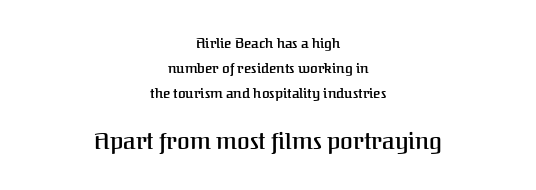
Anything drawn beneath the words? Only blank space. Block two is the big one; block one sits smaller above it. The horizontal fit of the characters is conventional and even. The sample has been set in demibold, a notch under bold. Posture: straight, roman, zero tilt. Both edges are ragged and mirror each other, which tells us the setting is centered.
